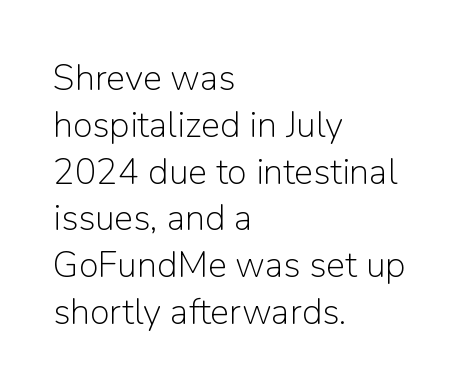
Q: Is the text bold? A: No.
Q: Is the text italic (slanted)? A: No, it is upright.
Q: Is the typeface a serif or a sans-serif typeface? A: Sans-serif.
Q: Is the text underlined? A: No.
Q: How is the paragraph aligned? A: Left-aligned.
Q: Is the spacing between letters normal or unusually wide? A: Normal.
Q: Is the spacing between lines tight, normal or loose? A: Normal.
Q: Width (condensed, normal, or wide)? A: Normal.
Q: Stroke contrast? A: Low.
Q: x-height? A: Medium.
Q: Monospaced? A: No.
